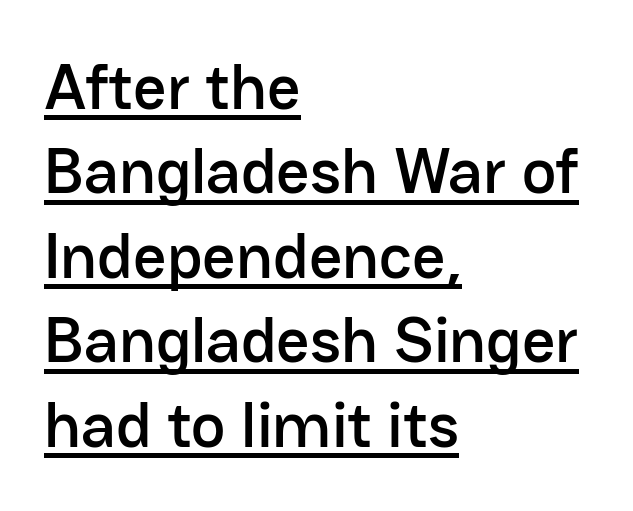
Upright lettering throughout. The rendering uses natural spacing where letterforms have individual widths. Classification — sans serif. Interline gaps are of average width in this sample.
